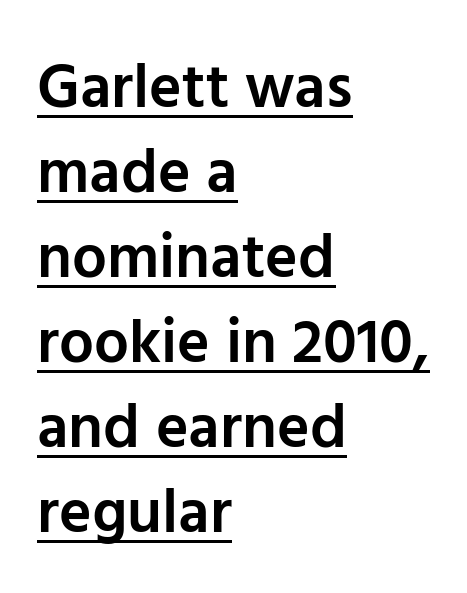
The image shows 62 px semibold sans-serif type, upright; set left-aligned, normal line spacing (1.37x), normal letter spacing, underlined; low stroke contrast and a medium x-height.
